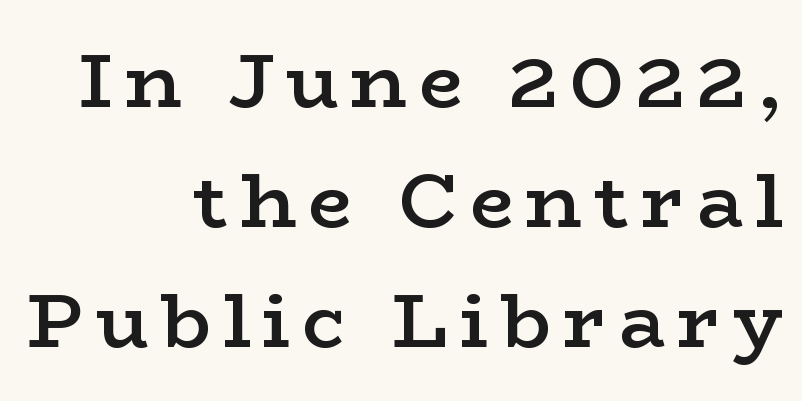
{"serif": "yes", "italic": "no", "bold": "semi", "weight": "semibold", "width": "wide", "stroke_contrast": "low", "x_height": "medium", "monospaced": "no", "underline": "no", "align": "right", "line_spacing": "normal", "line_spacing_ratio": 1.56, "glyph_px": 77}
